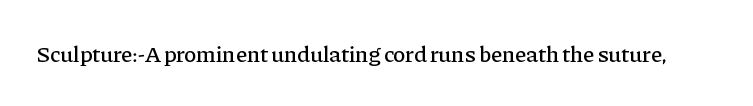
The image shows 23 px text type, upright; set normal letter spacing, not underlined.
